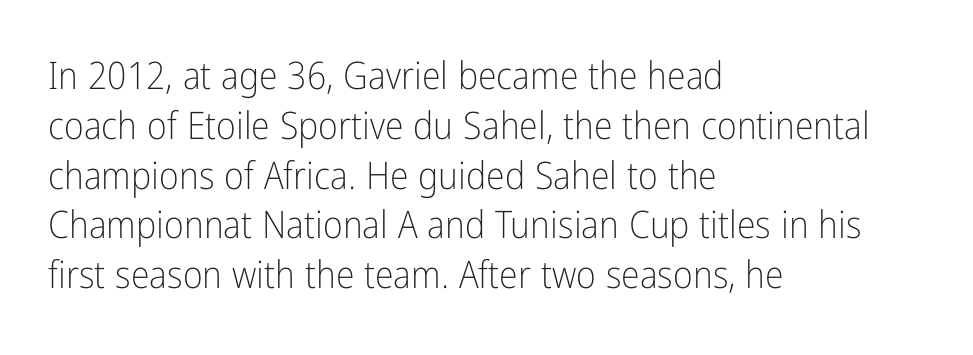
{"serif": "no", "italic": "no", "bold": "no", "weight": "light", "width": "condensed", "stroke_contrast": "low", "x_height": "medium", "monospaced": "no", "underline": "no", "align": "left", "line_spacing": "normal", "line_spacing_ratio": 1.31, "letter_spacing": "normal", "letter_spacing_em": 0.0, "glyph_px": 38}
